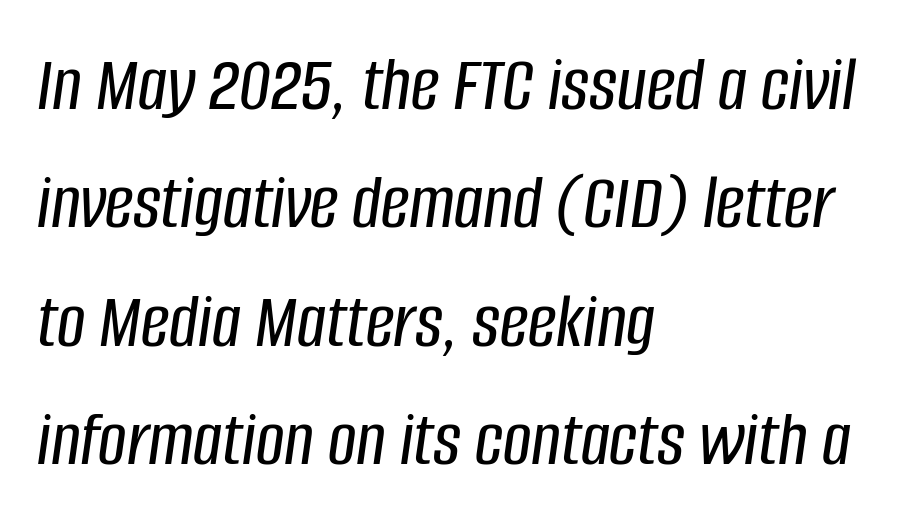
Q: Is the text italic (slanted)? A: Yes, it leans right by about 8 degrees.
Q: Is the text underlined? A: No.
Q: How is the paragraph aligned? A: Left-aligned.
Q: Is the spacing between letters normal or unusually wide? A: Normal.
Q: Is the spacing between lines tight, normal or loose? A: Normal.
Q: Width (condensed, normal, or wide)? A: Condensed.
Q: Stroke contrast? A: Low.
Q: x-height? A: Large.
Q: Monospaced? A: No.
